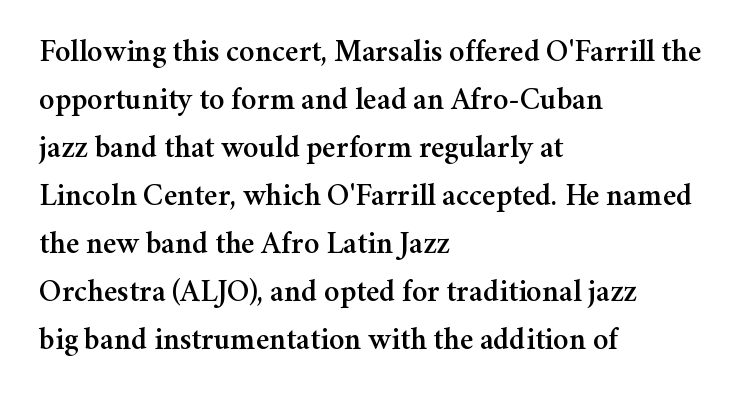
Q: Is the text italic (slanted)? A: No, it is upright.
Q: Is the typeface a serif or a sans-serif typeface? A: Serif.
Q: Is the text underlined? A: No.
Q: How is the paragraph aligned? A: Left-aligned.
Q: Is the spacing between letters normal or unusually wide? A: Normal.
Q: Is the spacing between lines tight, normal or loose? A: Normal.
Q: Width (condensed, normal, or wide)? A: Normal.
Q: Stroke contrast? A: Medium.
Q: x-height? A: Medium.
Q: Monospaced? A: No.
